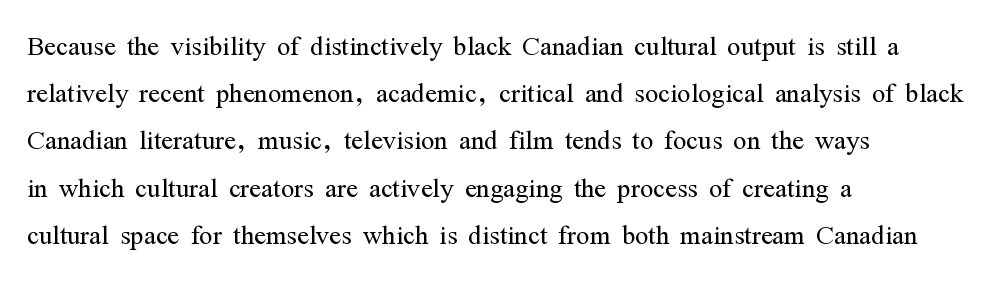
{"serif": "yes", "italic": "no", "bold": "no", "weight": "light", "width": "condensed", "stroke_contrast": "medium", "x_height": "medium", "monospaced": "no", "underline": "no", "align": "left", "line_spacing": "normal", "line_spacing_ratio": 1.35, "letter_spacing": "normal", "letter_spacing_em": 0.0, "glyph_px": 35}
